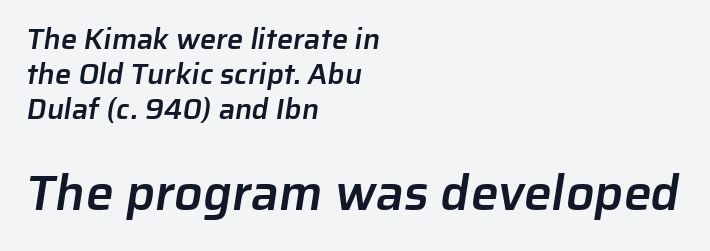
Character widths vary here, with narrow letters taking less room than wide ones. Descenders are the only things crossing below the line. What weight is shown? A semibold, between regular and bold. Here the second block reads like a headline and the first like body copy. The passage shown has conventional tracking throughout. This sample is left-justified, so line endings fall wherever the words run out.
